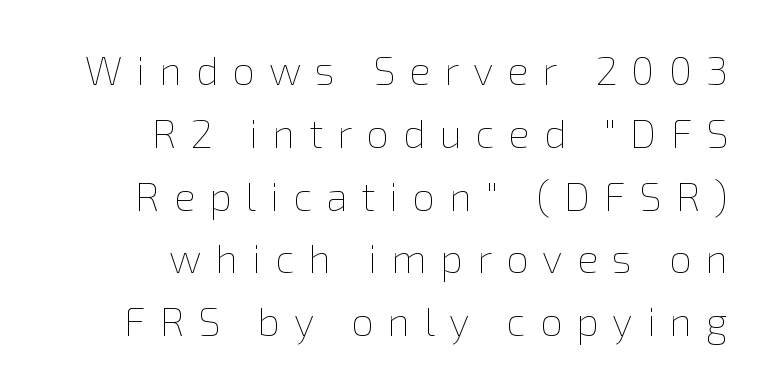
{"italic": "no", "bold": "no", "weight": "thin", "width": "normal", "stroke_contrast": "low", "x_height": "medium", "monospaced": "no", "underline": "no", "align": "right", "line_spacing": "normal", "line_spacing_ratio": 1.57, "letter_spacing": "wide", "letter_spacing_em": 0.35, "glyph_px": 40}
